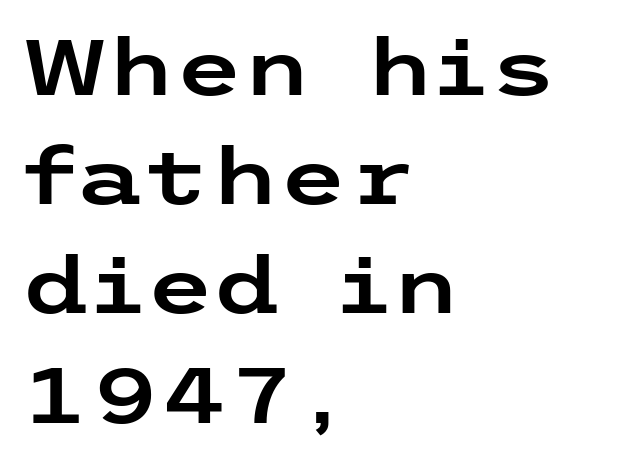
{"serif": "no", "italic": "no", "width": "wide", "stroke_contrast": "low", "x_height": "medium", "underline": "no", "align": "left", "line_spacing": "normal", "line_spacing_ratio": 1.4, "letter_spacing": "normal", "letter_spacing_em": 0.0, "glyph_px": 78}
